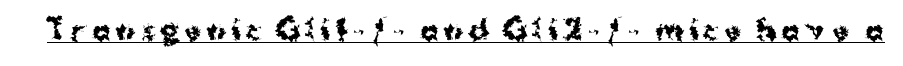
The image shows 27 px bold type, upright; set unusually wide letter spacing (+0.21 em), underlined.
